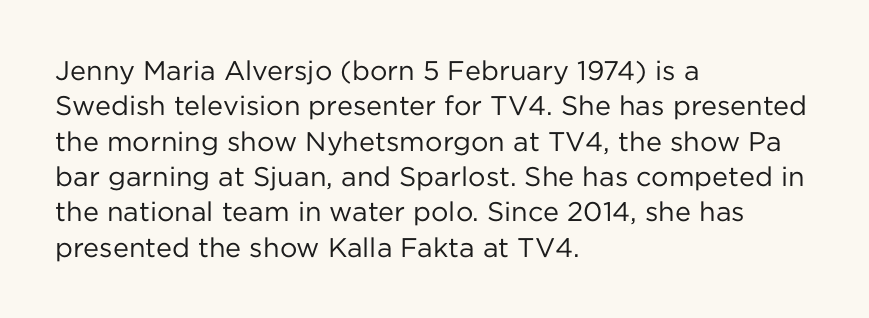
{"italic": "no", "bold": "no", "underline": "no", "align": "left", "line_spacing": "normal", "line_spacing_ratio": 1.31, "letter_spacing": "normal", "letter_spacing_em": 0.0, "glyph_px": 27}
